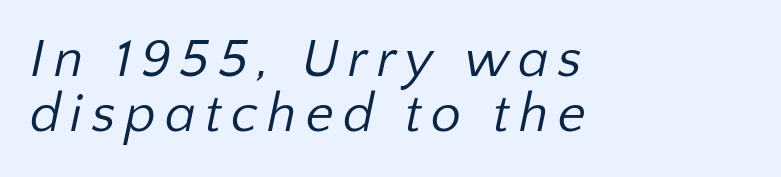
Q: Is the text bold? A: No.
Q: Is the typeface a serif or a sans-serif typeface? A: Sans-serif.
Q: Is the text underlined? A: No.
Q: How is the paragraph aligned? A: Left-aligned.
Q: Is the spacing between lines tight, normal or loose? A: Tight.
Q: Width (condensed, normal, or wide)? A: Normal.
Q: Stroke contrast? A: Low.
Q: x-height? A: Medium.
Q: Monospaced? A: No.
